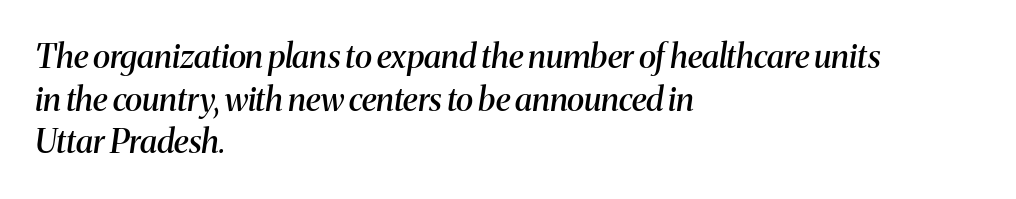
The image shows 33 px semibold serif type, italic (leaning right); set left-aligned, normal line spacing (1.29x), normal letter spacing, not underlined; medium stroke contrast and a medium x-height.
